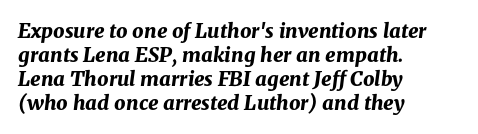
The setting favours the left margin, as ordinary paragraphs usually do. This sample uses an oblique cut, with every glyph tilted off the vertical. Emphasis by weight is at full strength: bold. Type without underlining. Observe the ordinary spacing: letters are neighbours, not strangers.
